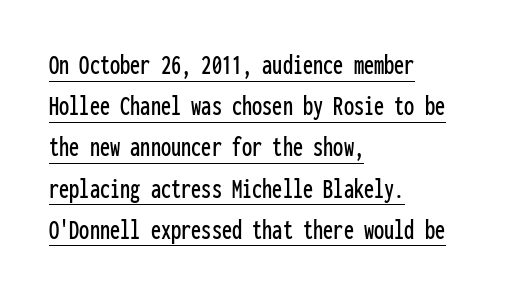
Q: Is the text italic (slanted)? A: No, it is upright.
Q: Is the typeface a serif or a sans-serif typeface? A: Sans-serif.
Q: Is the text underlined? A: Yes.
Q: How is the paragraph aligned? A: Left-aligned.
Q: Is the spacing between letters normal or unusually wide? A: Normal.
Q: Is the spacing between lines tight, normal or loose? A: Normal.
Q: Width (condensed, normal, or wide)? A: Condensed.
Q: Stroke contrast? A: Low.
Q: x-height? A: Medium.
Q: Monospaced? A: Yes.
